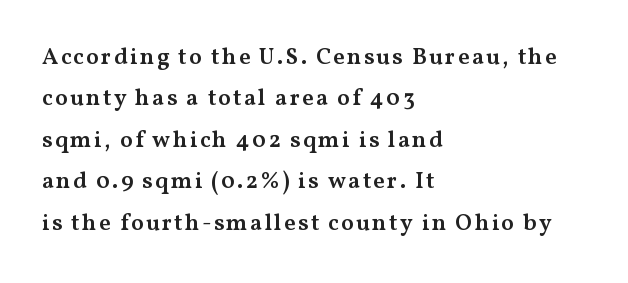
Q: Is the text bold? A: Semi-bold.
Q: Is the text italic (slanted)? A: No, it is upright.
Q: Is the text underlined? A: No.
Q: How is the paragraph aligned? A: Left-aligned.
